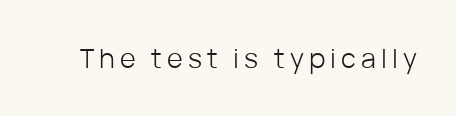
Q: Is the text bold? A: No.
Q: Is the text italic (slanted)? A: No, it is upright.
Q: Is the text underlined? A: No.
